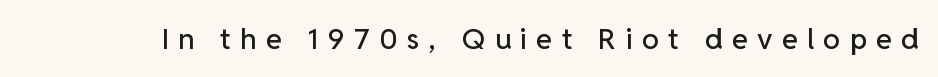
The image shows 29 px sans-serif type, upright; set unusually wide letter spacing (+0.32 em), not underlined; low stroke contrast and a medium x-height.
